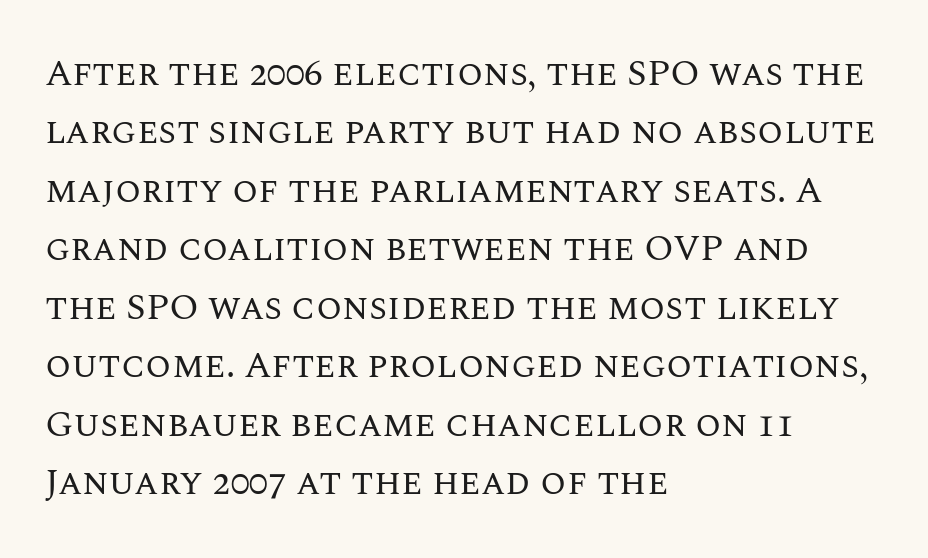
Ascenders rise straight up at ninety degrees. Regarding leading, the lines here are spaced in the standard way. The passage shown has conventional tracking throughout. Looks like regular typesetting: each glyph gets only the width it needs.
